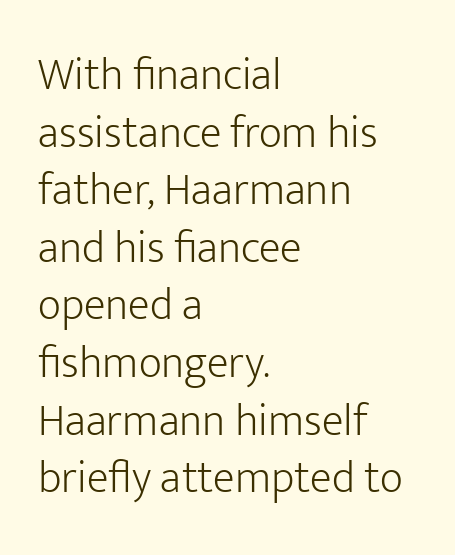
Q: Is the text bold? A: No.
Q: Is the text italic (slanted)? A: No, it is upright.
Q: Is the typeface a serif or a sans-serif typeface? A: Sans-serif.
Q: Is the text underlined? A: No.
Q: How is the paragraph aligned? A: Left-aligned.
Q: Is the spacing between letters normal or unusually wide? A: Normal.
Q: Is the spacing between lines tight, normal or loose? A: Normal.
Q: Width (condensed, normal, or wide)? A: Normal.
Q: Stroke contrast? A: Low.
Q: x-height? A: Medium.
Q: Monospaced? A: No.
